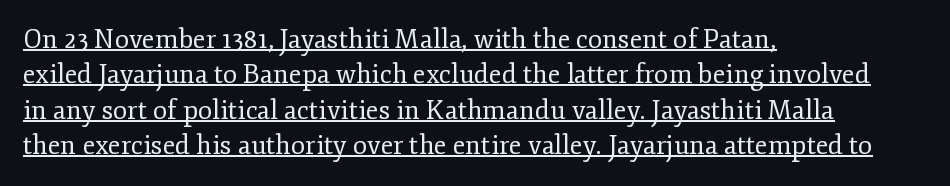
{"italic": "no", "bold": "no", "underline": "yes", "align": "left", "line_spacing": "normal", "line_spacing_ratio": 1.36, "letter_spacing": "normal", "letter_spacing_em": 0.0, "glyph_px": 26}
